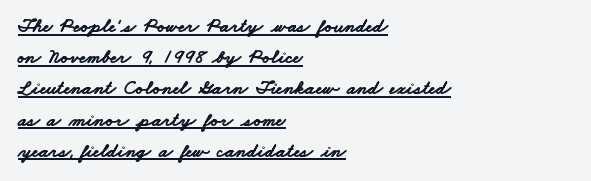
Typeset ragged right — the left edge is the straight one. The font is running at its bold setting. The words here are underlined. The lines sit at an ordinary, default distance from one another. There is no visible air inserted between adjacent glyphs.
